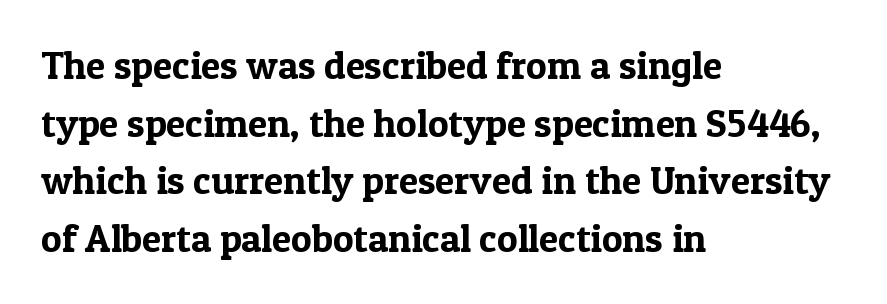
{"serif": "yes", "italic": "no", "width": "normal", "x_height": "medium", "monospaced": "no", "underline": "no", "align": "left", "line_spacing": "normal", "line_spacing_ratio": 1.48, "letter_spacing": "normal", "letter_spacing_em": 0.0, "glyph_px": 39}
